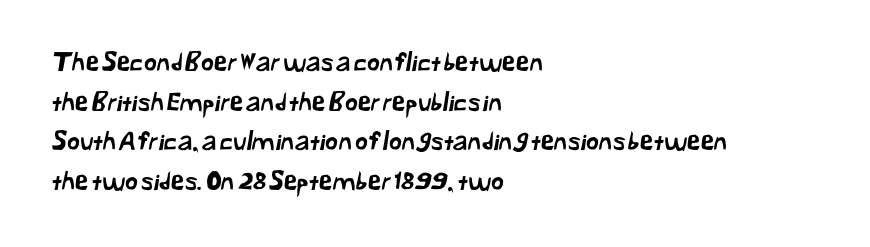
Q: Is the text underlined? A: No.
Q: How is the paragraph aligned? A: Left-aligned.
Q: Is the spacing between letters normal or unusually wide? A: Normal.
Q: Is the spacing between lines tight, normal or loose? A: Normal.
